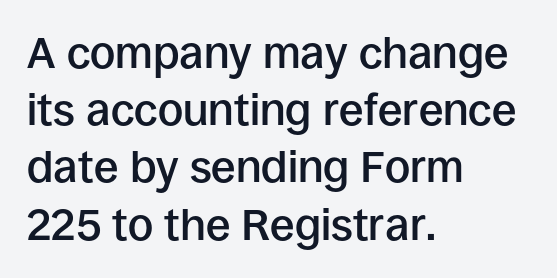
Designer's note — italics off, roman on. These lines are composed in type without serifs. Do the characters align in a grid? No, the font is proportional. The lines sit at an ordinary, default distance from one another.
